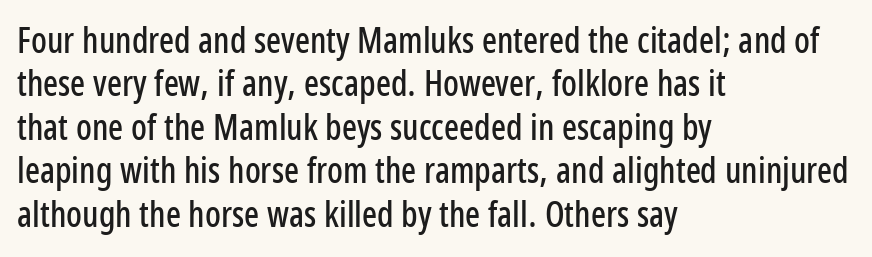
Q: Is the text italic (slanted)? A: No, it is upright.
Q: Is the typeface a serif or a sans-serif typeface? A: Sans-serif.
Q: Is the text underlined? A: No.
Q: How is the paragraph aligned? A: Left-aligned.
Q: Is the spacing between letters normal or unusually wide? A: Normal.
Q: Width (condensed, normal, or wide)? A: Condensed.
Q: Stroke contrast? A: Low.
Q: x-height? A: Medium.
Q: Monospaced? A: No.
